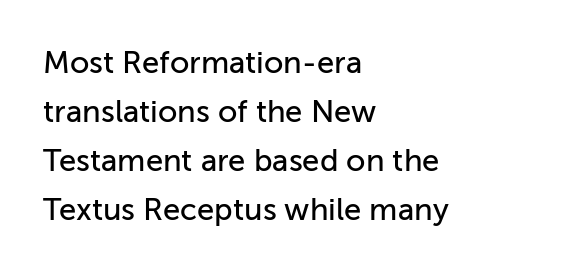
{"serif": "no", "italic": "no", "width": "normal", "stroke_contrast": "low", "x_height": "medium", "monospaced": "no", "underline": "no", "align": "left", "line_spacing": "normal", "line_spacing_ratio": 1.58, "letter_spacing": "normal", "letter_spacing_em": 0.0, "glyph_px": 31}
